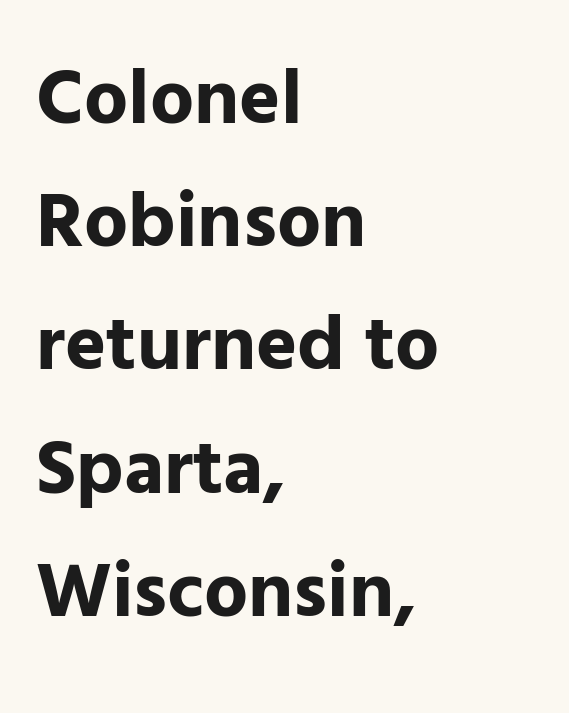
The image shows 78 px bold sans-serif type, upright; set left-aligned, normal line spacing (1.58x), normal letter spacing, not underlined; low stroke contrast and a medium x-height.
